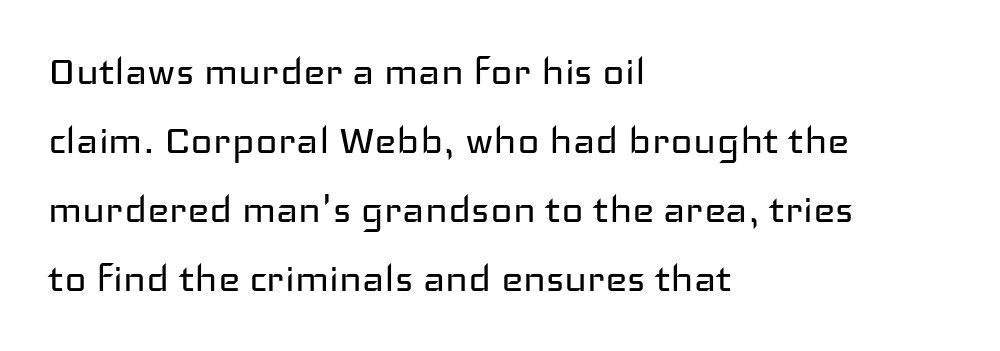
The image shows 47 px regular-weight, wide sans-serif type, upright; set left-aligned, normal line spacing (1.47x), normal letter spacing, not underlined; low stroke contrast and a medium x-height.
